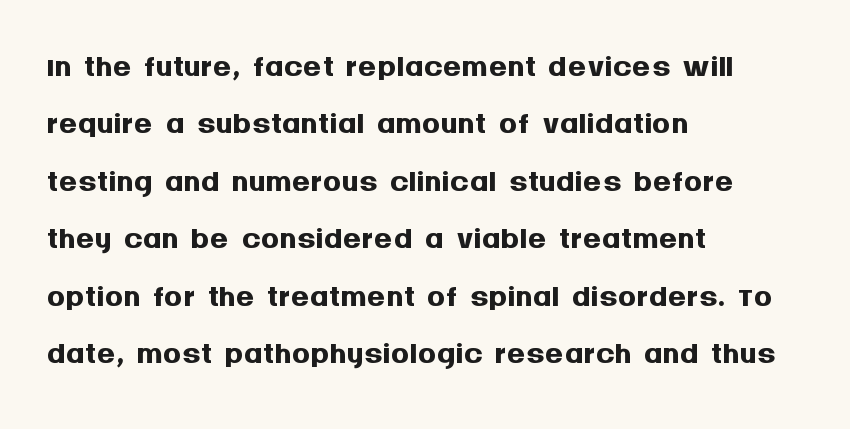
{"serif": "no", "italic": "no", "bold": "yes", "weight": "semibold", "width": "normal", "stroke_contrast": "medium", "x_height": "large", "monospaced": "no", "underline": "no", "align": "left", "line_spacing": "normal", "line_spacing_ratio": 1.25, "letter_spacing": "normal", "letter_spacing_em": 0.0, "glyph_px": 46}
